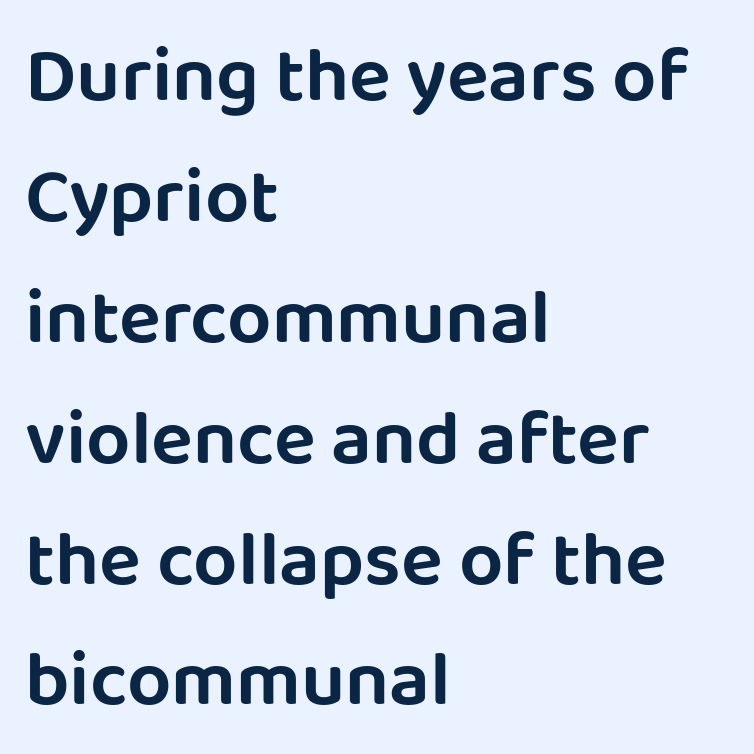
{"serif": "no", "italic": "no", "width": "normal", "stroke_contrast": "low", "x_height": "large", "monospaced": "no", "underline": "no", "align": "left", "line_spacing": "normal", "line_spacing_ratio": 1.55, "letter_spacing": "normal", "letter_spacing_em": 0.0, "glyph_px": 78}
